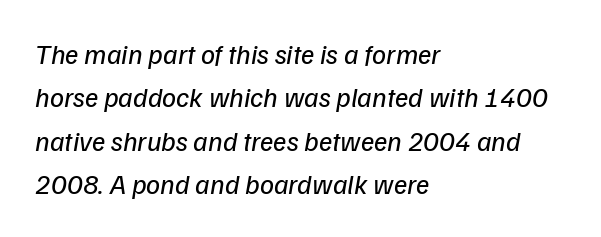
Italic: yes, the glyphs are oblique. Do the characters align in a grid? No, the font is proportional. Whoever set this chose a conventional vertical rhythm. Nothing heavy about these letters — not bold at all. Descenders hang freely into open space. Words appear dense and cohesive because spacing is normal.
